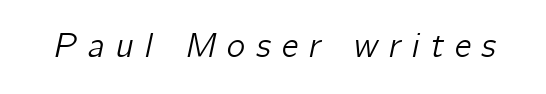
Q: Is the text italic (slanted)? A: Yes, it leans right by about 12 degrees.
Q: Is the text underlined? A: No.
Q: Is the spacing between letters normal or unusually wide? A: Unusually wide.
Q: Width (condensed, normal, or wide)? A: Normal.
Q: Stroke contrast? A: Low.
Q: x-height? A: Medium.
Q: Monospaced? A: No.
